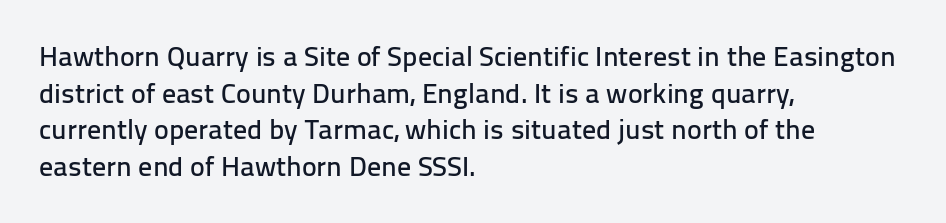
Q: Is the text italic (slanted)? A: No, it is upright.
Q: Is the typeface a serif or a sans-serif typeface? A: Sans-serif.
Q: Is the text underlined? A: No.
Q: How is the paragraph aligned? A: Left-aligned.
Q: Is the spacing between letters normal or unusually wide? A: Normal.
Q: Is the spacing between lines tight, normal or loose? A: Normal.
Q: Width (condensed, normal, or wide)? A: Normal.
Q: Stroke contrast? A: Low.
Q: x-height? A: Medium.
Q: Monospaced? A: No.
